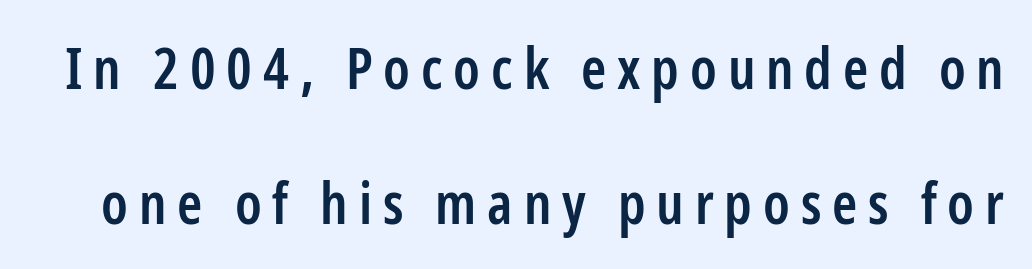
The image shows 57 px semibold, condensed sans-serif type, upright; set loose line spacing (2.36x), not underlined; low stroke contrast and a medium x-height.
